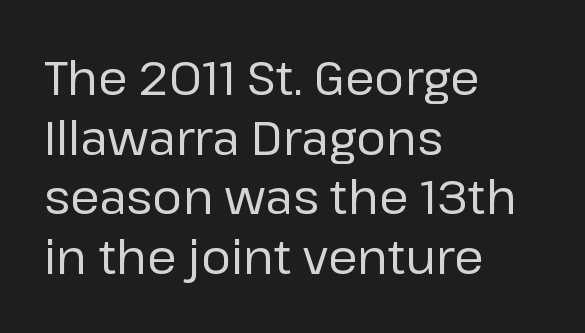
The image shows 47 px regular-weight sans-serif type, upright; set left-aligned, normal line spacing (1.27x), normal letter spacing, not underlined; low stroke contrast and a medium x-height.
